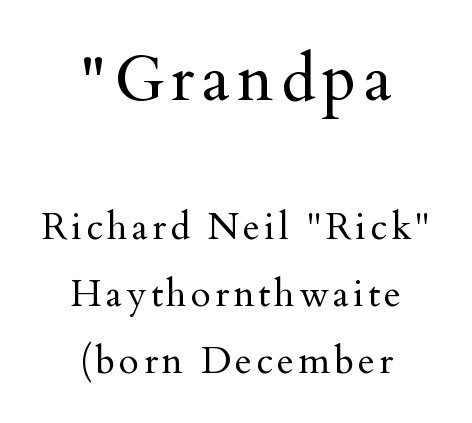
The face used here is seriffed, in the tradition of book romans. Each letter keeps its own natural width here, so spacing adapts to shape. You get the large type first, then a drop to smaller type. Visually the block forms a symmetrical silhouette, jagged on both flanks. The cut favours lightness, reaching ordinary text weight at its darkest.
